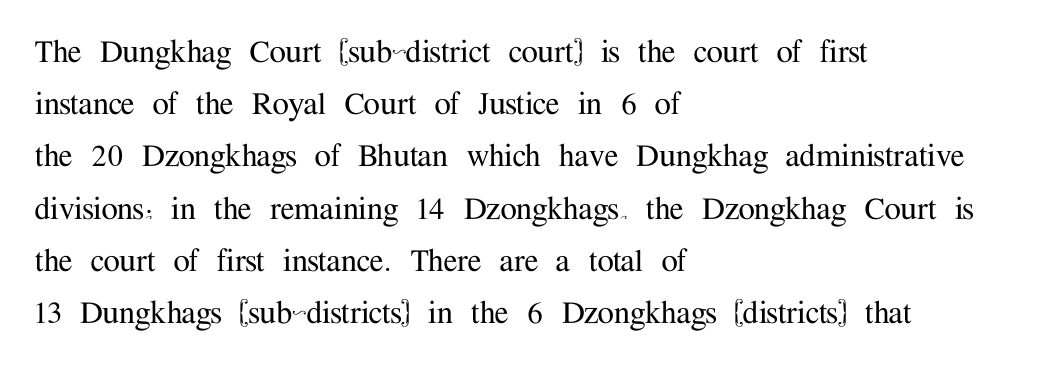
Q: Is the text italic (slanted)? A: No, it is upright.
Q: Is the typeface a serif or a sans-serif typeface? A: Serif.
Q: Is the text underlined? A: No.
Q: How is the paragraph aligned? A: Left-aligned.
Q: Is the spacing between letters normal or unusually wide? A: Normal.
Q: Is the spacing between lines tight, normal or loose? A: Normal.
Q: Width (condensed, normal, or wide)? A: Normal.
Q: Stroke contrast? A: Medium.
Q: x-height? A: Medium.
Q: Monospaced? A: No.
